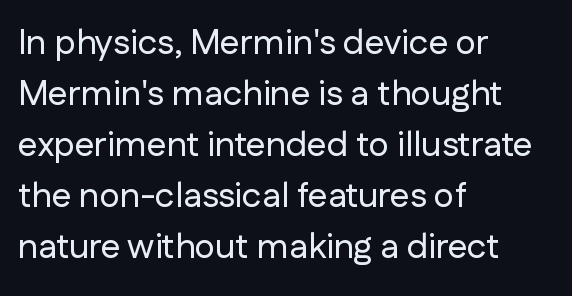
Each row of text sits above clean, open space. Honestly, the row spacing looks completely unremarkable. The rag falls on the right side of this text block. The passage shown is typed in a proportional face where columns would drift.
